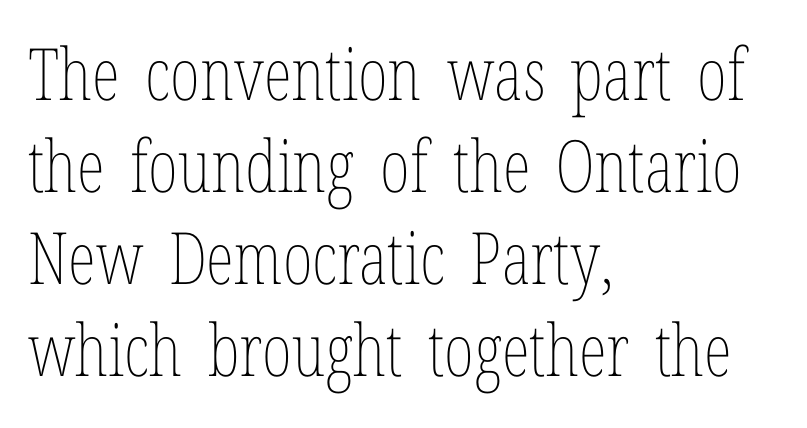
{"italic": "no", "bold": "no", "weight": "thin", "width": "condensed", "stroke_contrast": "low", "x_height": "medium", "monospaced": "no", "underline": "no", "align": "left", "line_spacing": "normal", "line_spacing_ratio": 1.28, "letter_spacing": "normal", "letter_spacing_em": 0.0, "glyph_px": 72}
